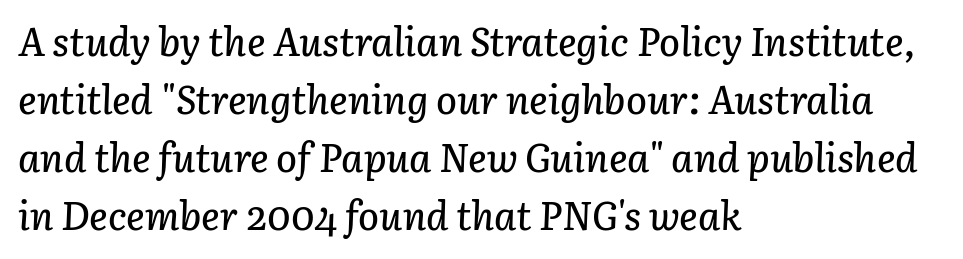
{"italic": "yes", "lean": "right", "slant_degrees": 3, "width": "normal", "stroke_contrast": "low", "x_height": "medium", "monospaced": "no", "underline": "no", "align": "left", "line_spacing": "normal", "line_spacing_ratio": 1.49, "letter_spacing": "normal", "letter_spacing_em": 0.0, "glyph_px": 39}
